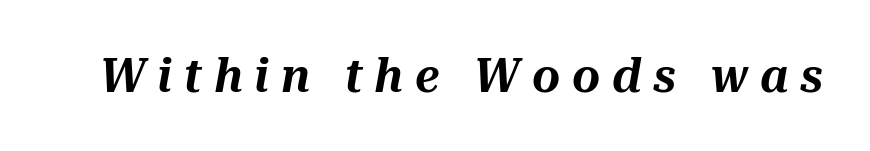
Character widths vary here, with narrow letters taking less room than wide ones. Descender tails drop into unmarked territory. Look at the tracking — it's clearly loosened, letters drifting apart. The letters are slanted; this is an italic face.
